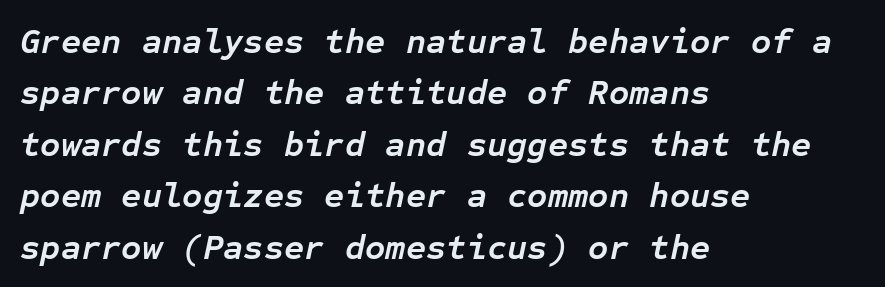
The rendering uses typewriter-style spacing with identical character cells. The passage shown stacks its lines at a standard gap. You'd pick this weight for a headline — it's a proper bold. Clear beneath every line of the passage. Does the copy run flush right? No — it runs flush left.
